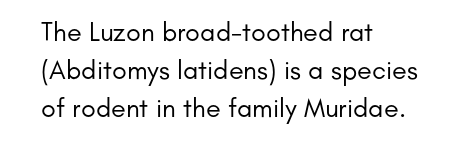
Q: Is the text bold? A: No.
Q: Is the text italic (slanted)? A: No, it is upright.
Q: Is the text underlined? A: No.
Q: How is the paragraph aligned? A: Left-aligned.
Q: Is the spacing between letters normal or unusually wide? A: Normal.
Q: Is the spacing between lines tight, normal or loose? A: Normal.
